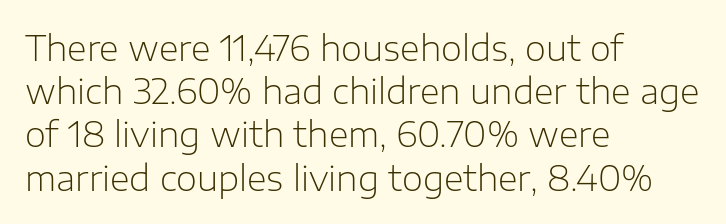
{"serif": "no", "italic": "no", "bold": "no", "weight": "light", "width": "normal", "stroke_contrast": "low", "x_height": "medium", "monospaced": "no", "underline": "no", "align": "left", "line_spacing": "normal", "line_spacing_ratio": 1.27, "letter_spacing": "normal", "letter_spacing_em": 0.0, "glyph_px": 34}
